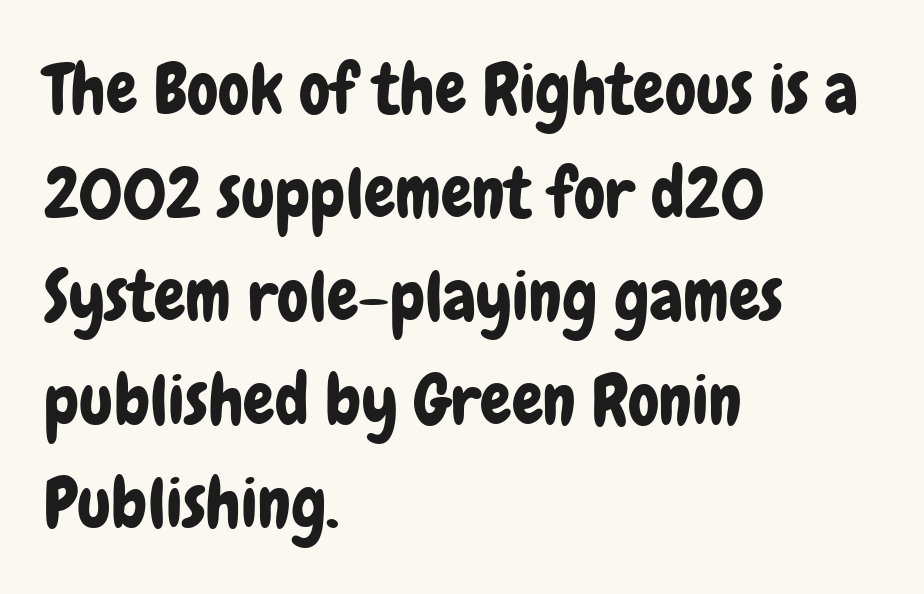
A roman cut, with each character standing at attention. Unmarked baselines from the first word to the last. Observe the ordinary spacing: letters are neighbours, not strangers. Leading: standard. These lines stack with their left ends in a neat column. Look at the bottom of the vertical strokes: they stop flat, with no serifs.
